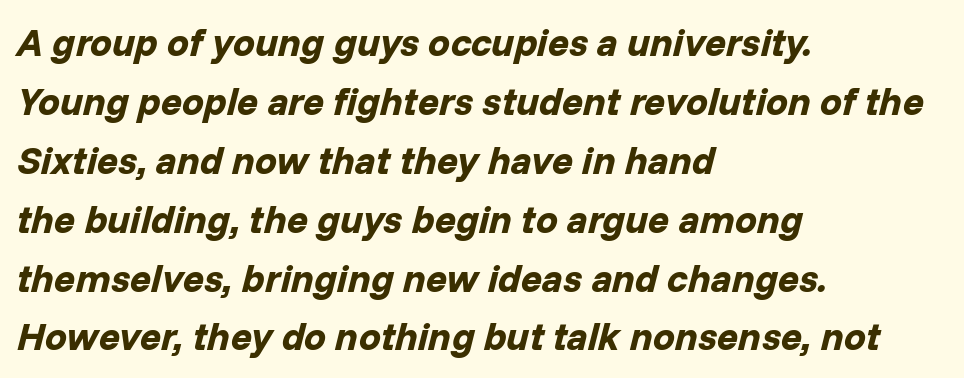
The image shows 39 px bold type, italic (leaning right); set left-aligned, normal line spacing (1.51x), normal letter spacing, not underlined; low stroke contrast and a medium x-height.
